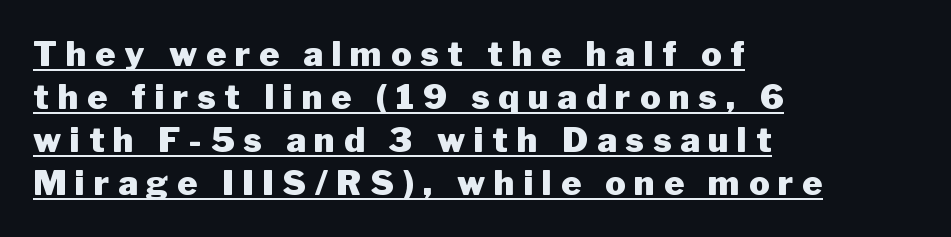
The image shows 34 px heavy sans-serif type, upright; set left-aligned, normal line spacing (1.26x), unusually wide letter spacing (+0.26 em), underlined; low stroke contrast and a medium x-height.
